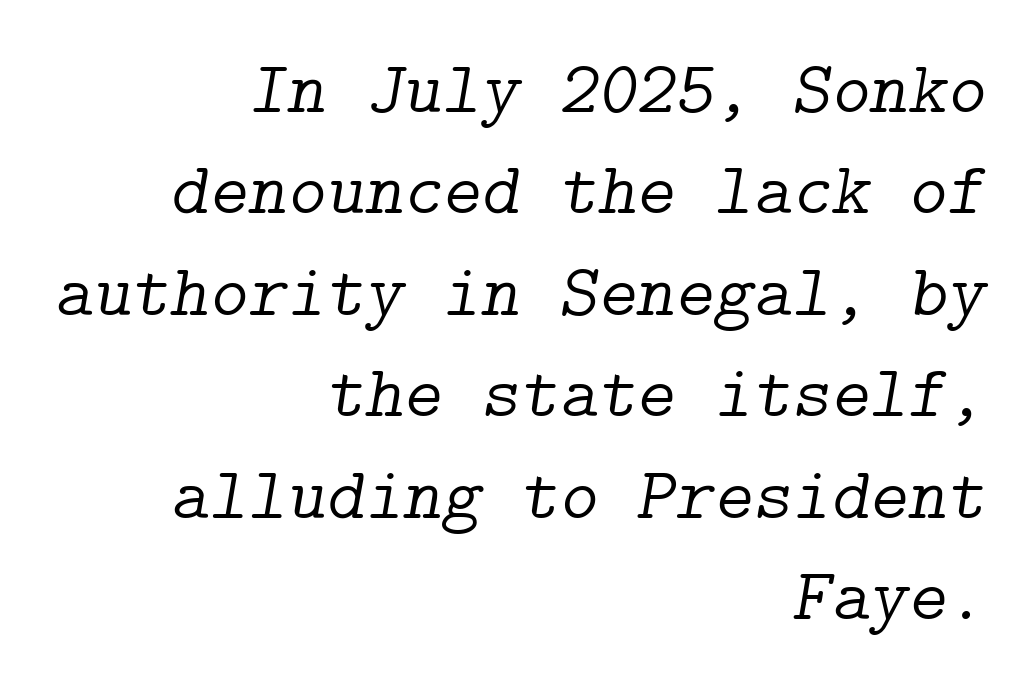
The image shows 74 px light serif type, italic (leaning right); set right-aligned, normal line spacing (1.37x), normal letter spacing, not underlined; low stroke contrast and a medium x-height.
